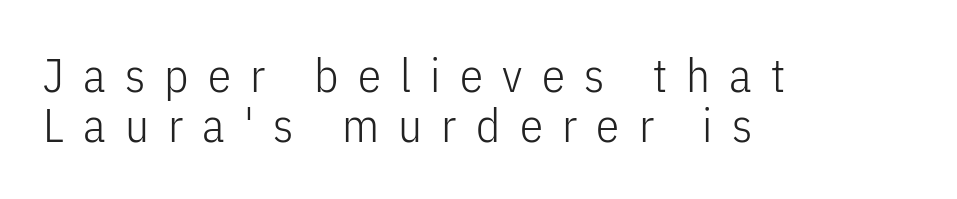
{"serif": "no", "italic": "no", "bold": "no", "weight": "light", "width": "condensed", "stroke_contrast": "low", "x_height": "medium", "monospaced": "no", "underline": "no", "align": "left", "line_spacing": "tight", "line_spacing_ratio": 1.07, "letter_spacing": "wide", "letter_spacing_em": 0.41, "glyph_px": 47}
